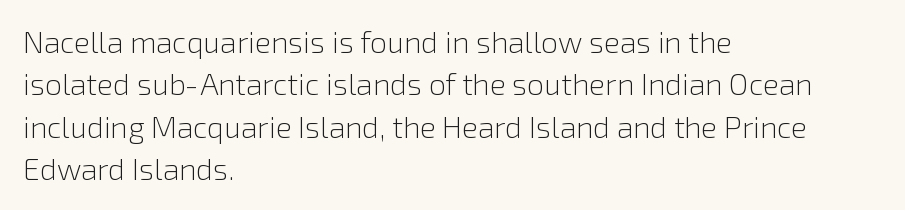
{"serif": "no", "italic": "no", "bold": "no", "weight": "light", "width": "normal", "stroke_contrast": "low", "x_height": "medium", "monospaced": "no", "underline": "no", "align": "left", "line_spacing": "normal", "line_spacing_ratio": 1.41, "letter_spacing": "normal", "letter_spacing_em": 0.0, "glyph_px": 30}
